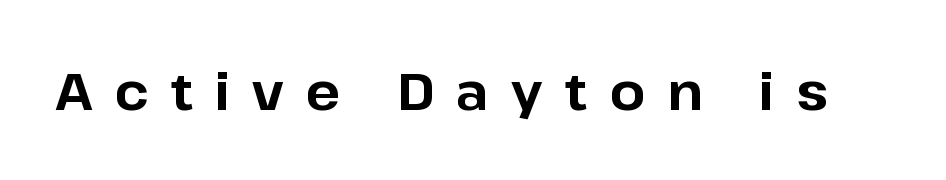
The axis of the letterforms is exactly vertical. Rule under the text: the space is simply empty. Do the characters align in a grid? No, the font is proportional. Is the type bold? Yes — the strokes are clearly thick and heavy. The characters display no serif detailing; their extremities are plain.
